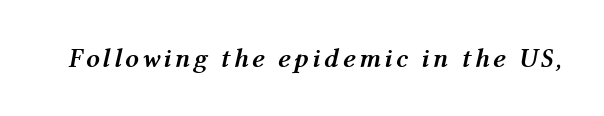
{"italic": "yes", "lean": "right", "slant_degrees": 12, "bold": "yes", "underline": "no", "glyph_px": 27}
